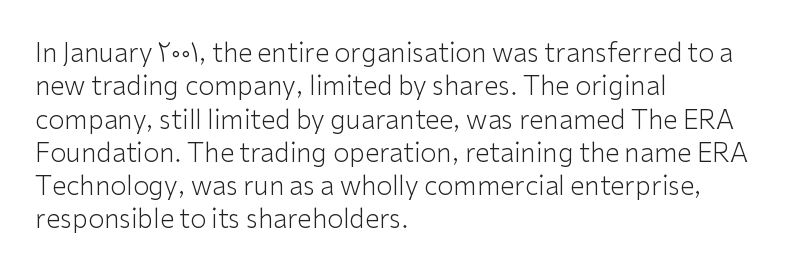
The image shows 26 px text type, upright; set left-aligned, normal line spacing (1.28x), normal letter spacing, not underlined.
